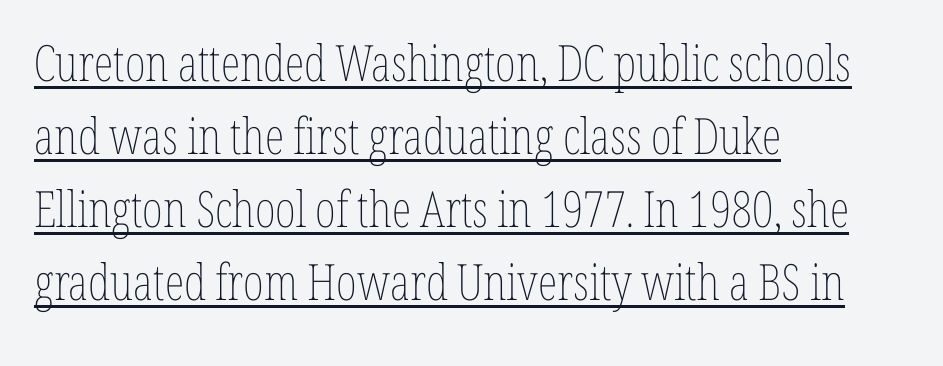
The image shows 50 px thin, condensed type, upright; set left-aligned, normal line spacing (1.46x), normal letter spacing, underlined; low stroke contrast and a medium x-height.
